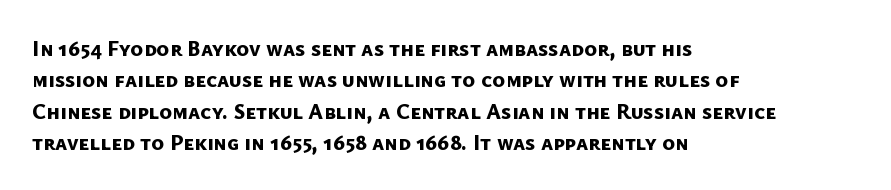
Q: Is the text bold? A: Yes.
Q: Is the text underlined? A: No.
Q: How is the paragraph aligned? A: Left-aligned.
Q: Is the spacing between letters normal or unusually wide? A: Normal.
Q: Is the spacing between lines tight, normal or loose? A: Normal.
